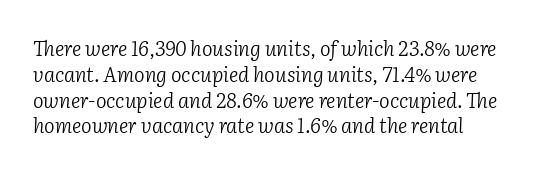
The font's italic variant was chosen for this text. Inter-character spacing is left at the font's built-in metrics. The space directly below the letters is spotless. If you drew a ruler down the left edge, every line would touch it. Nothing heavy about these letters — not bold at all. A typesetter would call this leading conventional body-copy spacing.
